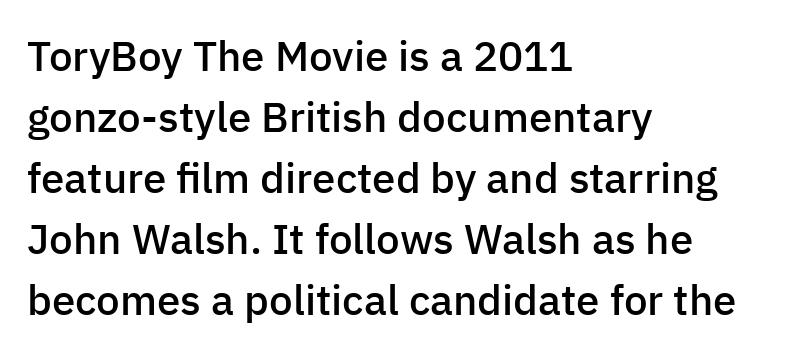
{"serif": "no", "italic": "no", "bold": "semi", "weight": "semibold", "width": "normal", "stroke_contrast": "low", "x_height": "medium", "monospaced": "no", "underline": "no", "align": "left", "line_spacing": "normal", "line_spacing_ratio": 1.45, "letter_spacing": "normal", "letter_spacing_em": 0.0, "glyph_px": 42}
